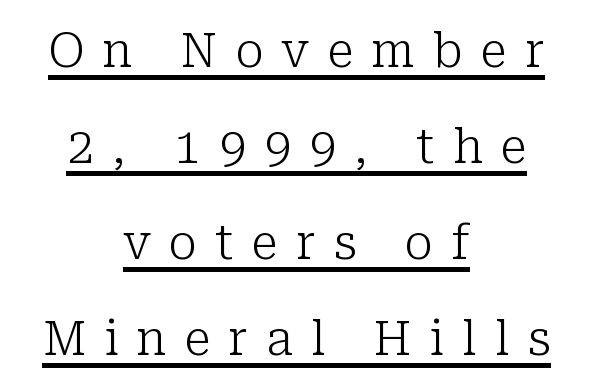
{"serif": "yes", "italic": "no", "bold": "no", "weight": "light", "width": "normal", "stroke_contrast": "low", "x_height": "medium", "monospaced": "no", "underline": "yes", "align": "center", "line_spacing": "loose", "line_spacing_ratio": 2.0, "letter_spacing": "wide", "letter_spacing_em": 0.38, "glyph_px": 48}
